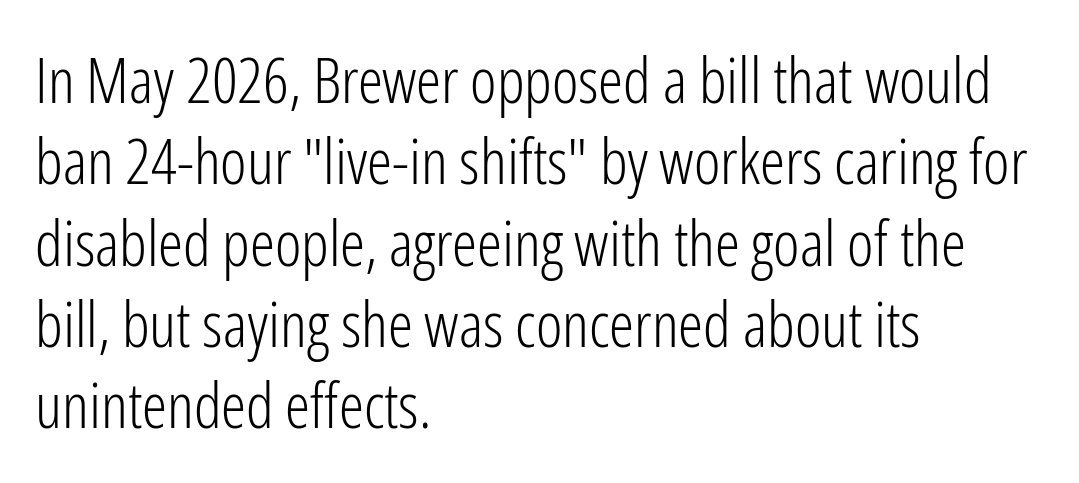
The image shows 63 px light, condensed sans-serif type, upright; set left-aligned, normal line spacing (1.29x), normal letter spacing, not underlined; low stroke contrast and a medium x-height.
